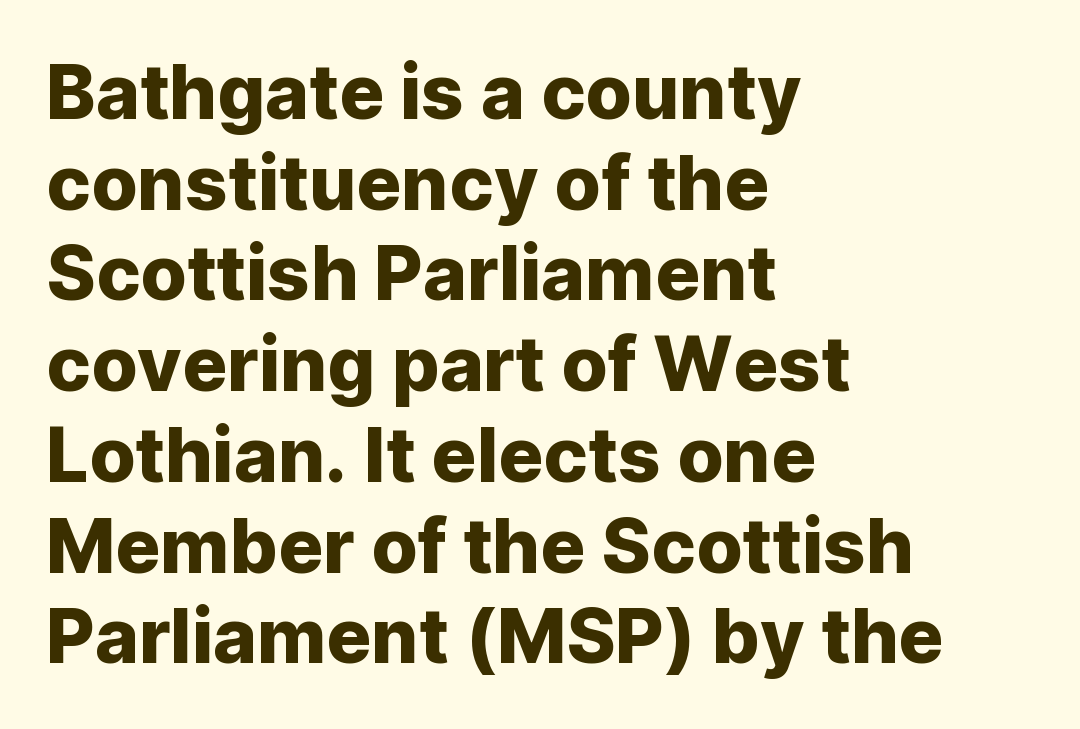
The image shows 75 px sans-serif type, upright; set left-aligned, line spacing 1.21x, normal letter spacing, not underlined; low stroke contrast and a medium x-height.
